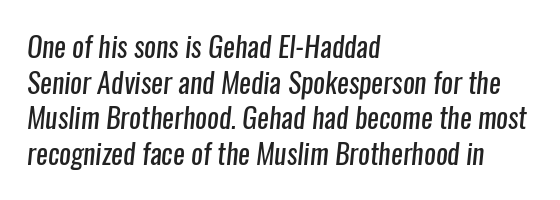
{"serif": "no", "bold": "no", "weight": "regular", "width": "condensed", "stroke_contrast": "low", "x_height": "medium", "monospaced": "no", "underline": "no", "align": "left", "line_spacing": "normal", "line_spacing_ratio": 1.27, "letter_spacing": "normal", "letter_spacing_em": 0.0, "glyph_px": 28}
